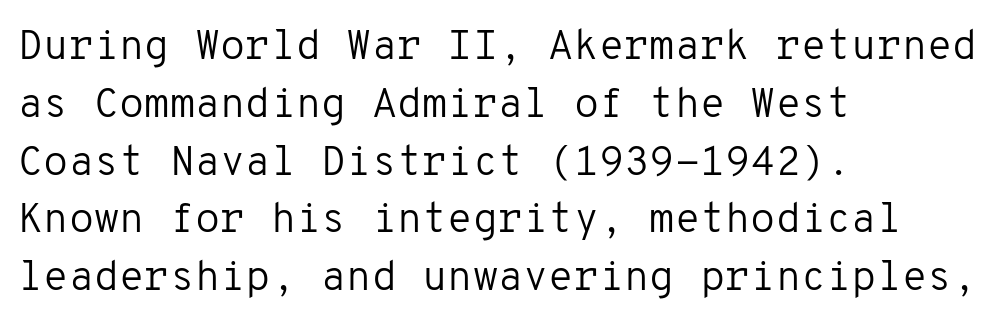
The image shows 41 px regular-weight sans-serif type, upright, monospaced; set left-aligned, normal line spacing (1.41x), normal letter spacing, not underlined; low stroke contrast and a medium x-height.
